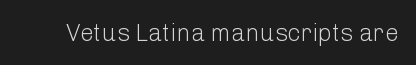
{"italic": "no", "bold": "no", "underline": "no", "letter_spacing": "normal", "letter_spacing_em": 0.0, "glyph_px": 24}
